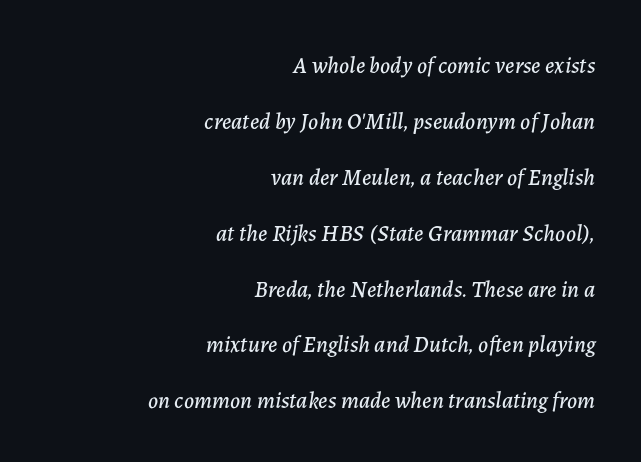
{"italic": "yes", "lean": "right", "slant_degrees": 7, "underline": "no", "align": "right", "line_spacing": "loose", "line_spacing_ratio": 2.43, "letter_spacing": "normal", "letter_spacing_em": 0.0, "glyph_px": 23}
